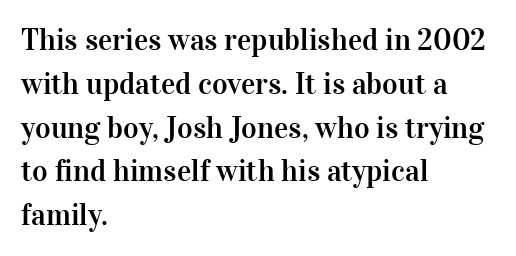
The image shows 30 px serif type, upright; set left-aligned, normal line spacing (1.46x), normal letter spacing, not underlined; high stroke contrast and a medium x-height.
